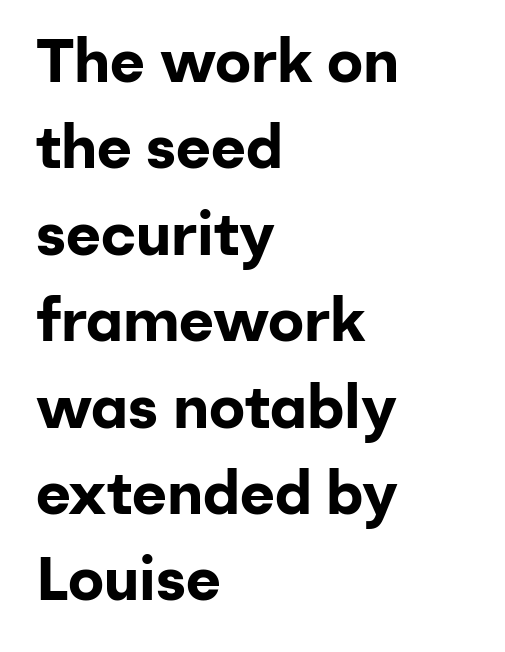
Nothing sits at the stroke ends, so this counts as sans-serif. A student would call this left alignment; a typographer would say flush left, rag right. The specimen omits any rule beneath the text block's lines. The letterforms sit shoulder to shoulder at normal distance.
